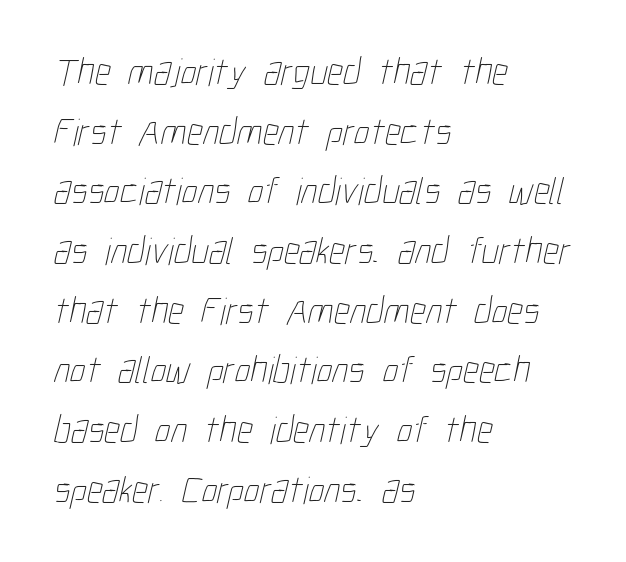
You could not count columns in this text — the font is proportionally spaced. Letter spacing: default. Vertical stems look standard width or narrower in stroke. Check the space under the baseline: it is left empty. Caption: multi-line text, flush left, ragged right.
